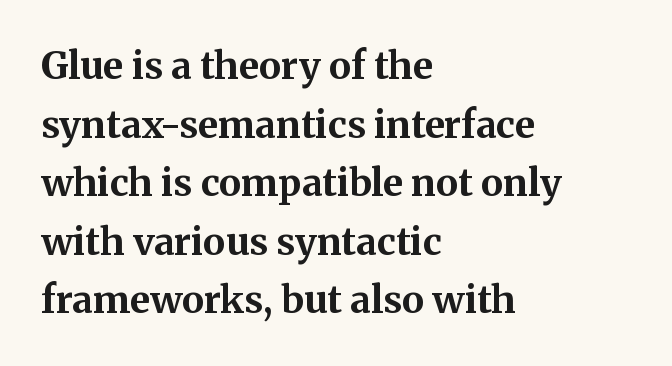
Q: Is the text bold? A: Yes.
Q: Is the text italic (slanted)? A: No, it is upright.
Q: Is the typeface a serif or a sans-serif typeface? A: Serif.
Q: Is the text underlined? A: No.
Q: How is the paragraph aligned? A: Left-aligned.
Q: Is the spacing between letters normal or unusually wide? A: Normal.
Q: Is the spacing between lines tight, normal or loose? A: Normal.
Q: Width (condensed, normal, or wide)? A: Normal.
Q: Stroke contrast? A: Medium.
Q: x-height? A: Medium.
Q: Monospaced? A: No.
